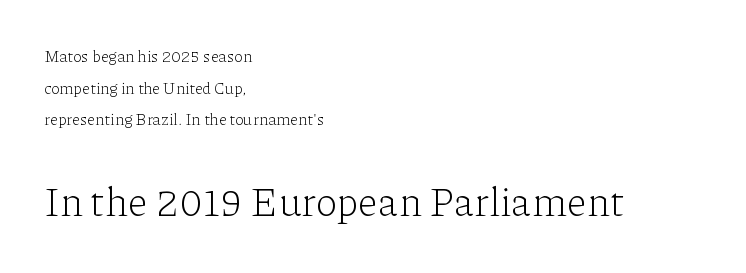
Q: Is the text bold? A: No.
Q: Is the text italic (slanted)? A: No, it is upright.
Q: Is the typeface a serif or a sans-serif typeface? A: Serif.
Q: Is the text underlined? A: No.
Q: How is the paragraph aligned? A: Left-aligned.
Q: Is the spacing between letters normal or unusually wide? A: Normal.
Q: Is the spacing between lines tight, normal or loose? A: Loose.
Q: Which block of text is set in a larger size, the first (top) or the second (bottom)? A: The second (bottom) one.
Q: Width (condensed, normal, or wide)? A: Normal.
Q: Stroke contrast? A: Low.
Q: x-height? A: Medium.
Q: Monospaced? A: No.
